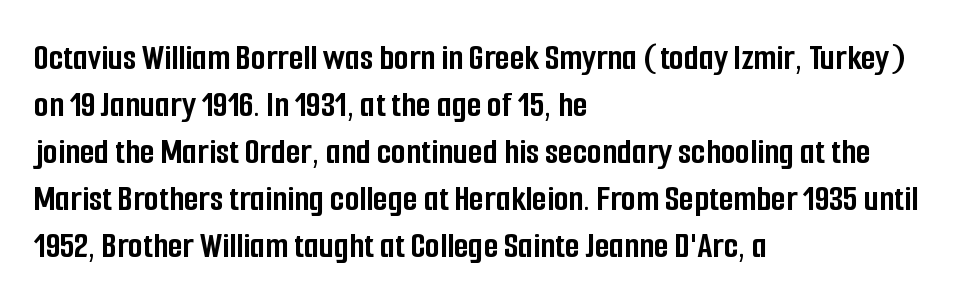
Q: Is the text bold? A: Yes.
Q: Is the text italic (slanted)? A: No, it is upright.
Q: Is the typeface a serif or a sans-serif typeface? A: Sans-serif.
Q: Is the text underlined? A: No.
Q: How is the paragraph aligned? A: Left-aligned.
Q: Is the spacing between letters normal or unusually wide? A: Normal.
Q: Width (condensed, normal, or wide)? A: Condensed.
Q: Stroke contrast? A: Low.
Q: x-height? A: Medium.
Q: Monospaced? A: No.
